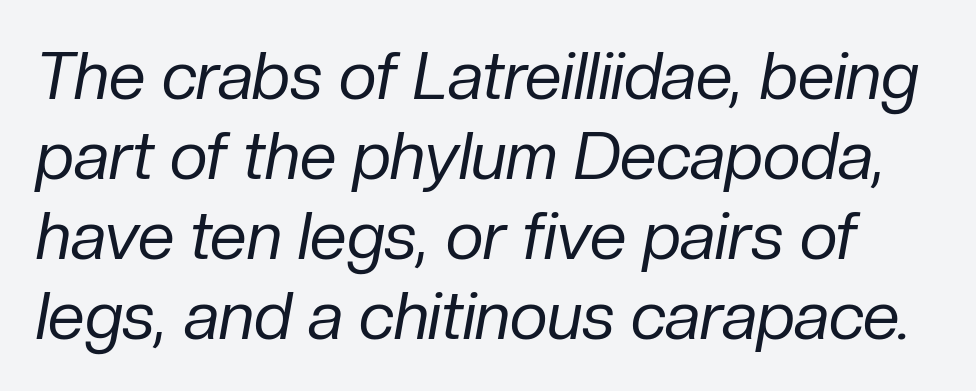
Q: Is the text bold? A: No.
Q: Is the text italic (slanted)? A: Yes, it leans right by about 10 degrees.
Q: Is the text underlined? A: No.
Q: Is the spacing between letters normal or unusually wide? A: Normal.
Q: Width (condensed, normal, or wide)? A: Normal.
Q: Stroke contrast? A: Low.
Q: x-height? A: Medium.
Q: Monospaced? A: No.
